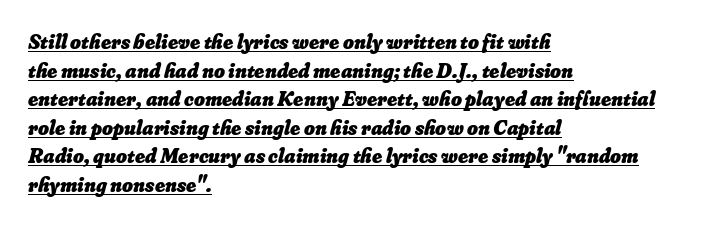
The image shows 21 px bold type; set left-aligned, normal line spacing (1.36x), normal letter spacing, underlined.
